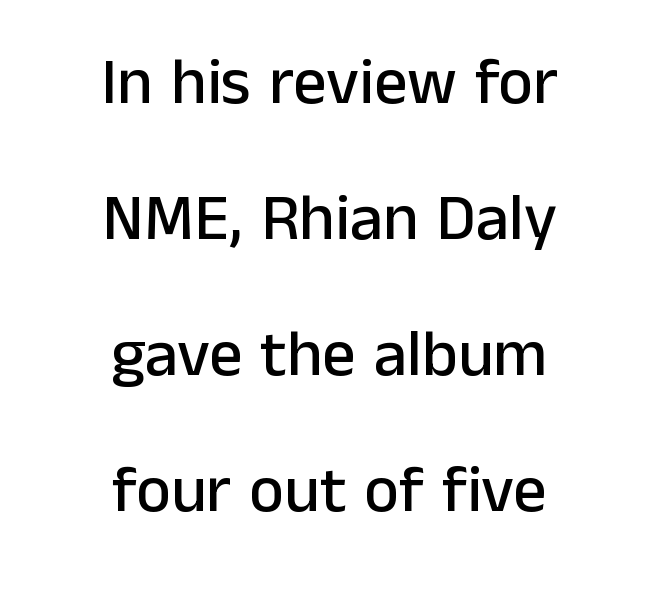
The image shows 66 px sans-serif type, upright; set centered, loose line spacing (2.06x), normal letter spacing, not underlined; low stroke contrast and a medium x-height.
